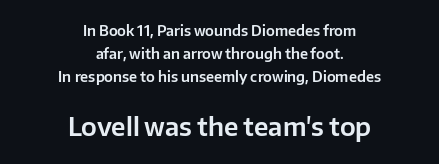
Honestly, the row spacing looks completely unremarkable. The passage shown has conventional tracking throughout. The axis of the letterforms is exactly vertical. The block sitting lower on the canvas is the one with enlarged characters. The setting favours the middle, as headings and verse often do. Quick note: underline off.
